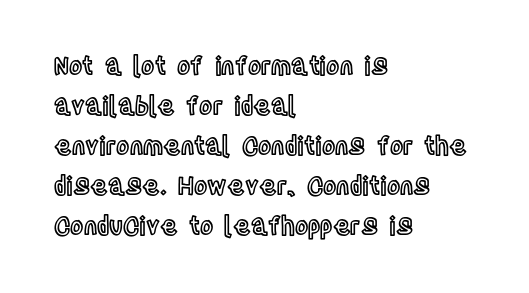
{"italic": "no", "underline": "no", "align": "left", "line_spacing": "normal", "line_spacing_ratio": 1.6, "letter_spacing": "normal", "letter_spacing_em": 0.0, "glyph_px": 25}
